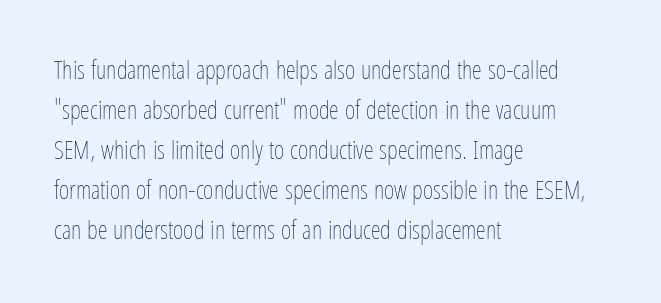
Q: Is the text bold? A: No.
Q: Is the text italic (slanted)? A: No, it is upright.
Q: Is the text underlined? A: No.
Q: How is the paragraph aligned? A: Left-aligned.
Q: Is the spacing between letters normal or unusually wide? A: Normal.
Q: Is the spacing between lines tight, normal or loose? A: Normal.
